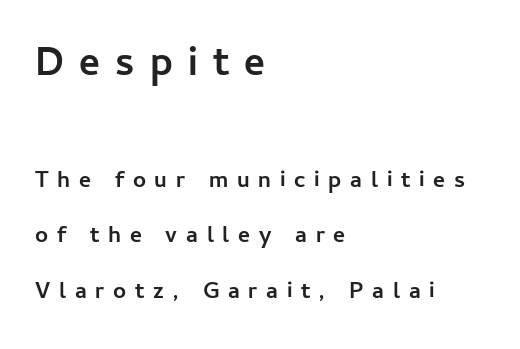
Its strokes are broad and dark, the hallmark of bold type. Teacher's note: observe the even left margin — that is flush-left alignment. Think of a printed novel: that variable character pitch is what you see here. Nobody drew a line under any word here. I'd call this a sans setting — the letters go barefoot.
